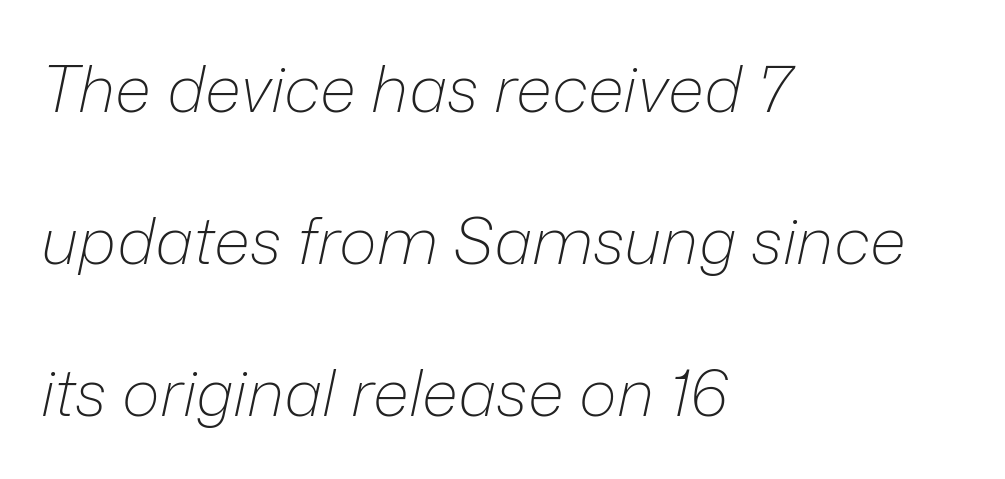
The image shows 65 px light type, italic (leaning right); set left-aligned, loose line spacing (2.34x), normal letter spacing, not underlined; low stroke contrast and a medium x-height.
